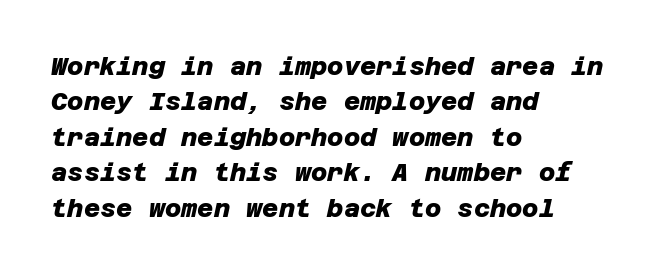
The passage is arranged the way most books set body copy — flush left. Letter spacing: default. A dark, heavy texture on the line: the type is bold. Leading: standard.
